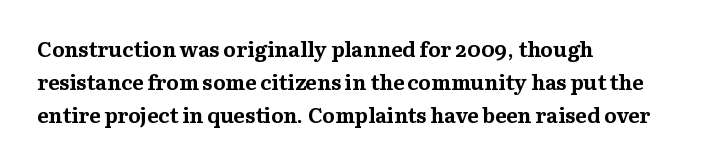
The sample has been set heavy, in full bold. Any mark beneath the type? The region is blank. The ragged edge is on the right, which tells us the setting is flush left. This sample uses plain, unmodified letter spacing. Posture: vertical. Does the leading feel generous? No, just average.
